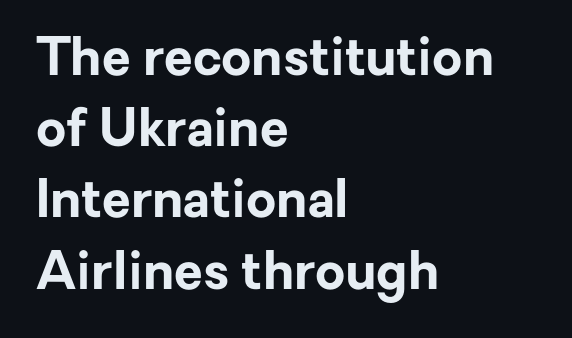
The image shows 52 px bold sans-serif type, upright; set left-aligned, normal line spacing (1.37x), normal letter spacing, not underlined; low stroke contrast and a medium x-height.
